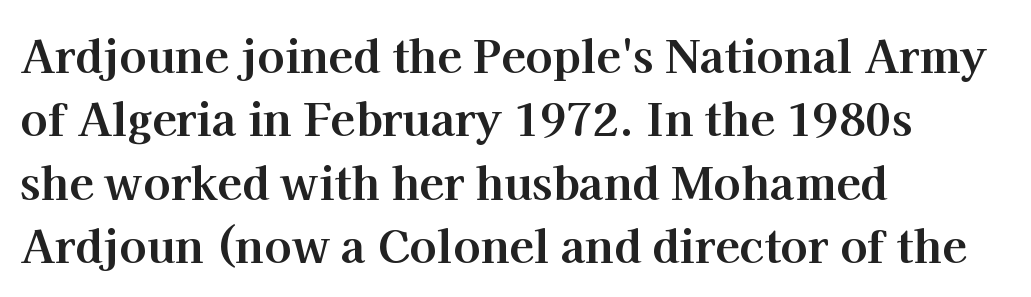
{"serif": "yes", "italic": "no", "bold": "yes", "weight": "bold", "width": "normal", "stroke_contrast": "high", "x_height": "medium", "monospaced": "no", "underline": "no", "align": "left", "line_spacing": "normal", "line_spacing_ratio": 1.41, "letter_spacing": "normal", "letter_spacing_em": 0.0, "glyph_px": 45}
